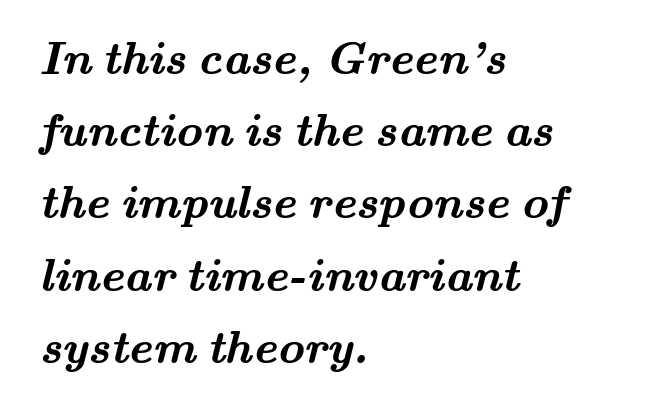
The image shows 46 px semibold, wide serif type; set left-aligned, normal line spacing (1.57x), normal letter spacing, not underlined; medium stroke contrast and a small x-height.
